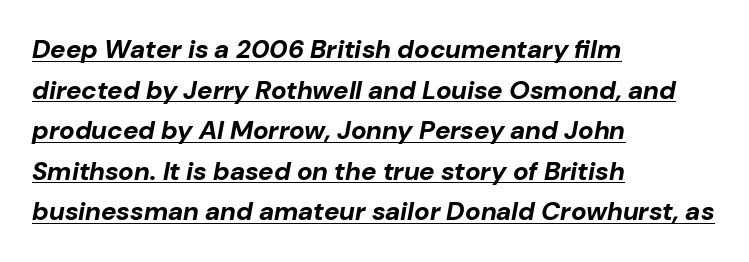
Q: Is the text bold? A: Yes.
Q: Is the text italic (slanted)? A: Yes, it leans right by about 10 degrees.
Q: Is the text underlined? A: Yes.
Q: How is the paragraph aligned? A: Left-aligned.
Q: Is the spacing between letters normal or unusually wide? A: Normal.
Q: Is the spacing between lines tight, normal or loose? A: Normal.
